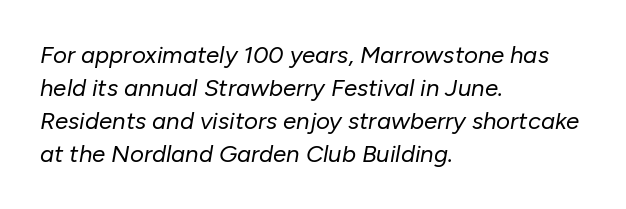
Q: Is the text bold? A: No.
Q: Is the text italic (slanted)? A: Yes, it leans right by about 10 degrees.
Q: Is the text underlined? A: No.
Q: How is the paragraph aligned? A: Left-aligned.
Q: Is the spacing between letters normal or unusually wide? A: Normal.
Q: Is the spacing between lines tight, normal or loose? A: Normal.
